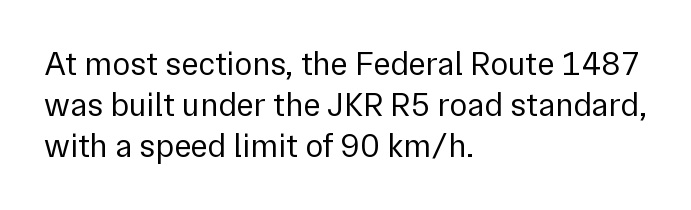
The face used here is proportionally spaced, like ordinary book or web type. Each letter's strokes conclude bluntly, with no projecting serifs. Italic? Not at all — the glyphs are vertical. Rows of type keep a routine distance in the vertical direction. Weight: in the light-to-regular range. Nobody drew a line under any word here.
